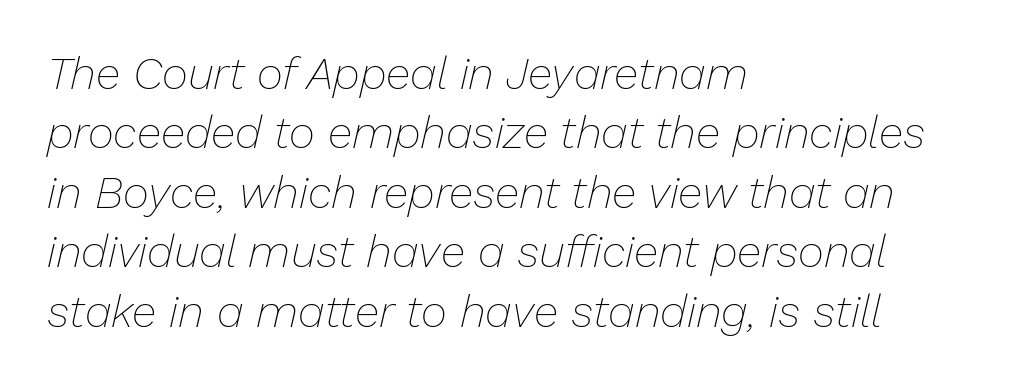
The passage shown is typed in a proportional face where columns would drift. The line-height multiplier appears to be the usual default. Stem width sits at or under what a default text font uses. No extra tracking has been applied to these lines. The font's italic variant was chosen for this text. Underlining? Definitely not there.
